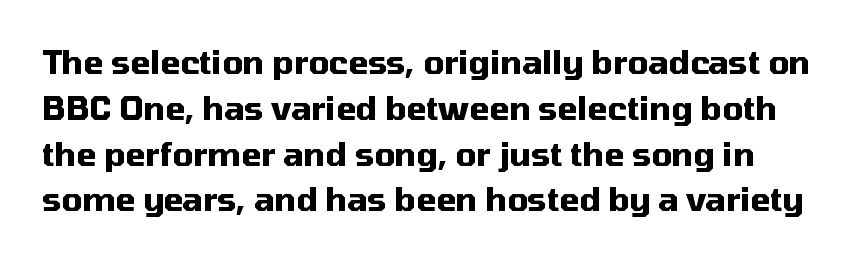
{"serif": "no", "italic": "no", "bold": "yes", "weight": "heavy", "width": "normal", "stroke_contrast": "medium", "x_height": "medium", "monospaced": "no", "underline": "no", "line_spacing": "normal", "line_spacing_ratio": 1.43, "letter_spacing": "normal", "letter_spacing_em": 0.0, "glyph_px": 32}
